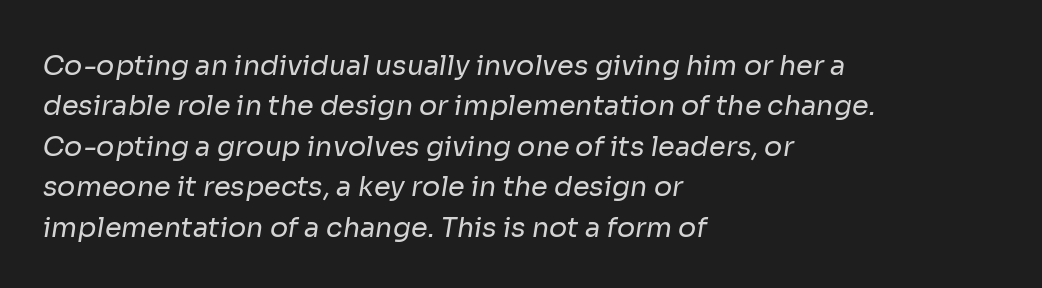
{"bold": "no", "underline": "no", "align": "left", "line_spacing": "normal", "line_spacing_ratio": 1.5, "letter_spacing": "normal", "letter_spacing_em": 0.0, "glyph_px": 27}
